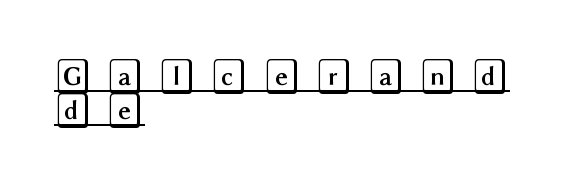
The image shows 35 px wide type, upright; set left-aligned, tight line spacing (0.97x), unusually wide letter spacing (+0.39 em), underlined; a large x-height.
